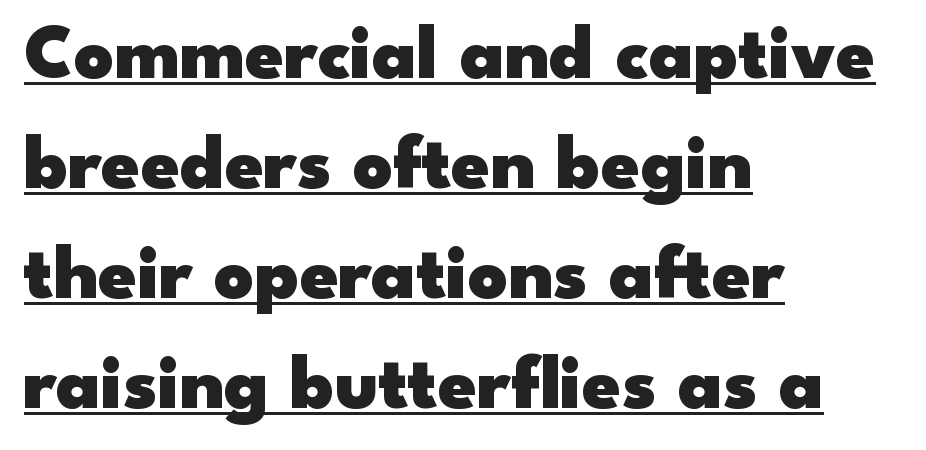
The image shows 77 px heavy, wide sans-serif type, upright; set left-aligned, normal line spacing (1.43x), normal letter spacing, underlined; low stroke contrast and a small x-height.
